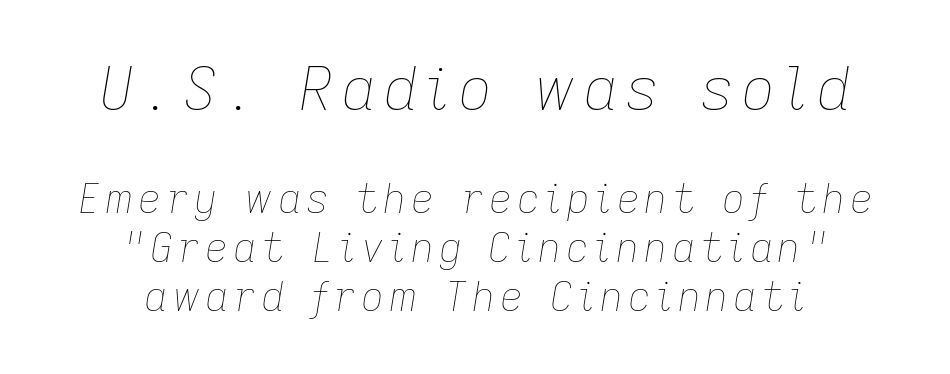
Is the type heavy? It reads as light-to-regular instead. Larger block? The one above; the one below is distinctly smaller. The passage shown is typed in a proportional face where columns would drift. Quick note: underline off. Style check: oblique. Both edges are ragged and mirror each other, which tells us the setting is centered.
